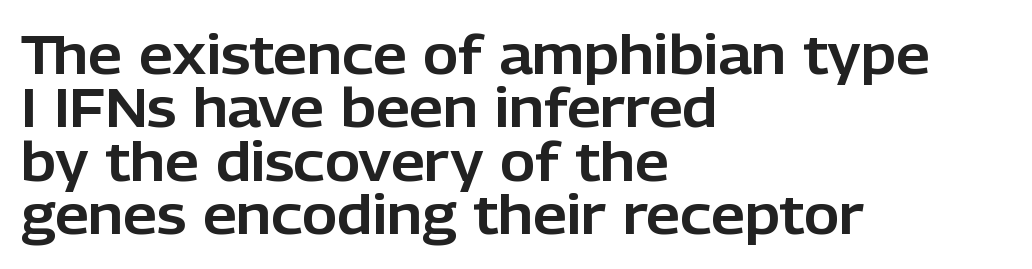
{"serif": "no", "italic": "no", "width": "normal", "stroke_contrast": "low", "x_height": "medium", "monospaced": "no", "underline": "no", "align": "left", "line_spacing": "tight", "line_spacing_ratio": 0.99, "letter_spacing": "normal", "letter_spacing_em": 0.0, "glyph_px": 54}
